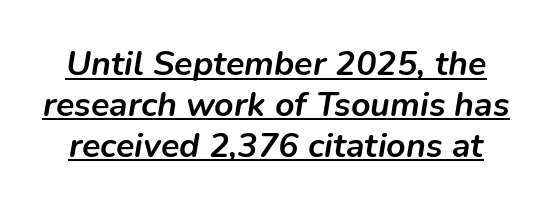
{"italic": "yes", "lean": "right", "slant_degrees": 9, "bold": "yes", "weight": "semibold", "width": "normal", "stroke_contrast": "low", "x_height": "medium", "monospaced": "no", "underline": "yes", "line_spacing_ratio": 1.2, "letter_spacing": "normal", "letter_spacing_em": 0.0, "glyph_px": 34}
